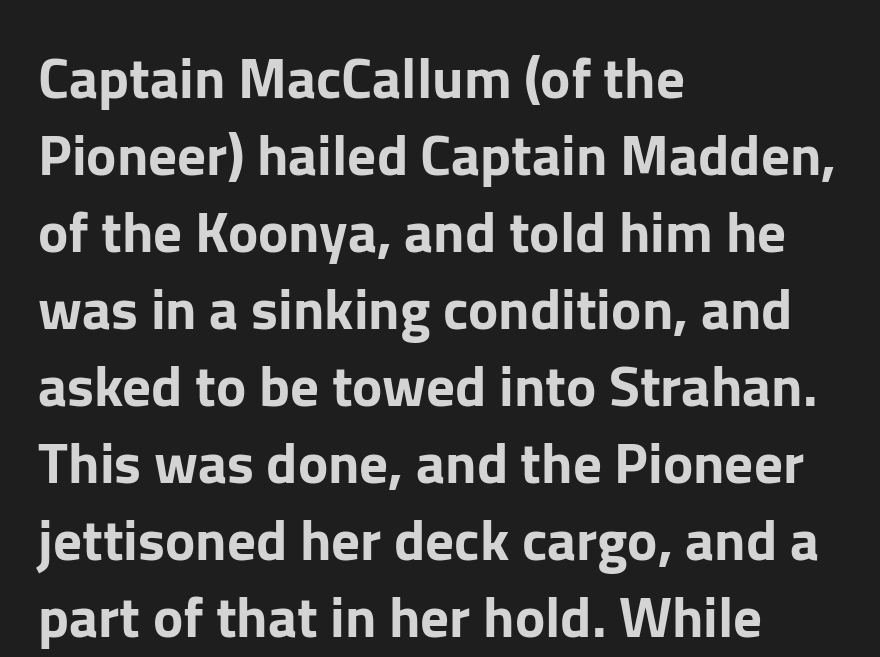
{"serif": "no", "italic": "no", "width": "normal", "stroke_contrast": "low", "x_height": "medium", "monospaced": "no", "underline": "no", "align": "left", "line_spacing": "normal", "line_spacing_ratio": 1.35, "letter_spacing": "normal", "letter_spacing_em": 0.0, "glyph_px": 57}
